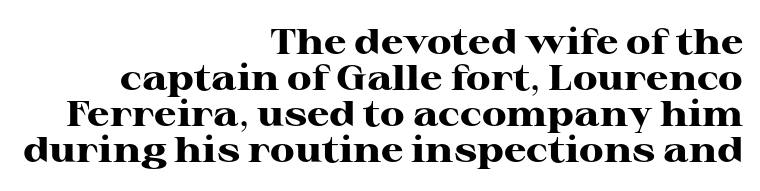
The image shows 36 px heavy, wide serif type, upright; set right-aligned, tight line spacing (1.0x), normal letter spacing, not underlined; high stroke contrast and a medium x-height.
